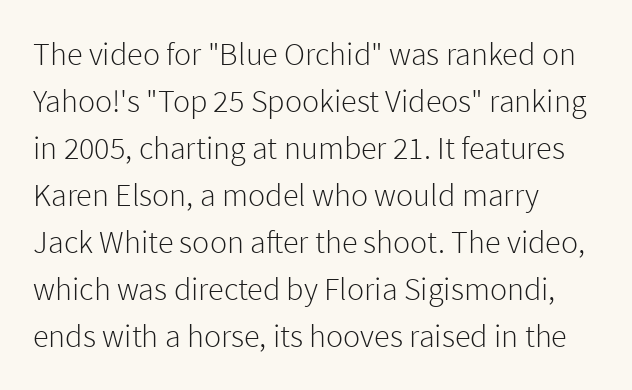
{"serif": "no", "italic": "no", "bold": "no", "weight": "light", "width": "normal", "stroke_contrast": "low", "x_height": "medium", "monospaced": "no", "underline": "no", "align": "left", "line_spacing": "normal", "line_spacing_ratio": 1.47, "letter_spacing": "normal", "letter_spacing_em": 0.0, "glyph_px": 32}
